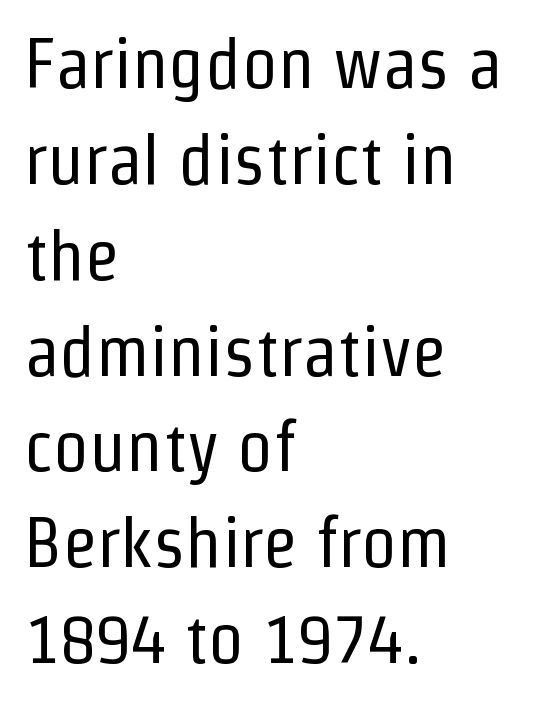
The image shows 71 px regular-weight, condensed sans-serif type, upright; set left-aligned, normal line spacing (1.35x), normal letter spacing, not underlined; low stroke contrast and a medium x-height.
